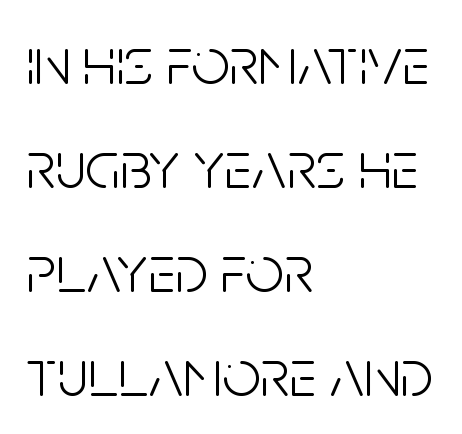
Q: Is the text bold? A: No.
Q: Is the text italic (slanted)? A: No, it is upright.
Q: Is the typeface a serif or a sans-serif typeface? A: Sans-serif.
Q: Is the text underlined? A: No.
Q: How is the paragraph aligned? A: Left-aligned.
Q: Is the spacing between letters normal or unusually wide? A: Normal.
Q: Is the spacing between lines tight, normal or loose? A: Normal.
Q: Width (condensed, normal, or wide)? A: Condensed.
Q: Stroke contrast? A: Low.
Q: x-height? A: Large.
Q: Monospaced? A: No.
